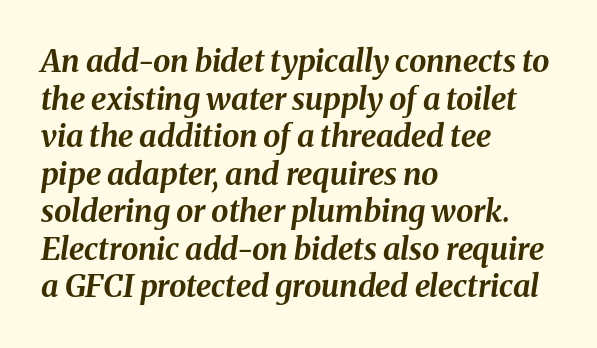
{"italic": "yes", "lean": "right", "slant_degrees": 8, "bold": "yes", "weight": "bold", "width": "normal", "stroke_contrast": "medium", "x_height": "medium", "monospaced": "no", "underline": "no", "align": "left", "line_spacing_ratio": 1.21, "letter_spacing": "normal", "letter_spacing_em": 0.0, "glyph_px": 31}
